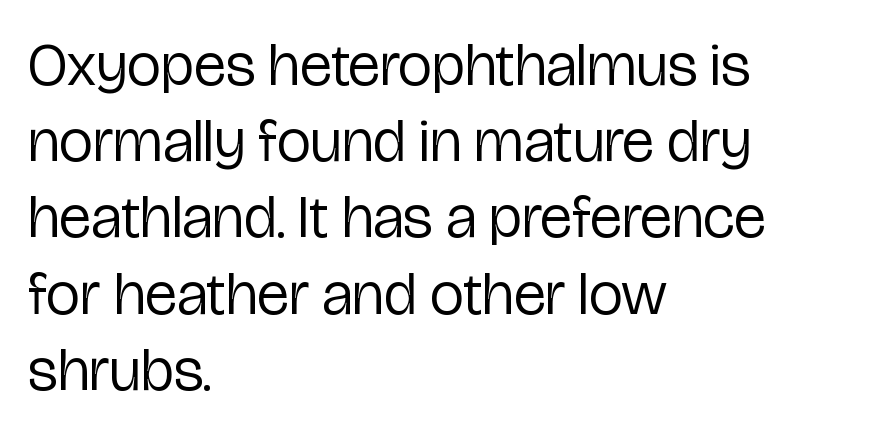
{"serif": "no", "italic": "no", "bold": "no", "weight": "regular", "width": "condensed", "stroke_contrast": "low", "x_height": "medium", "monospaced": "no", "underline": "no", "align": "left", "line_spacing": "normal", "line_spacing_ratio": 1.25, "letter_spacing": "normal", "letter_spacing_em": 0.0, "glyph_px": 61}
